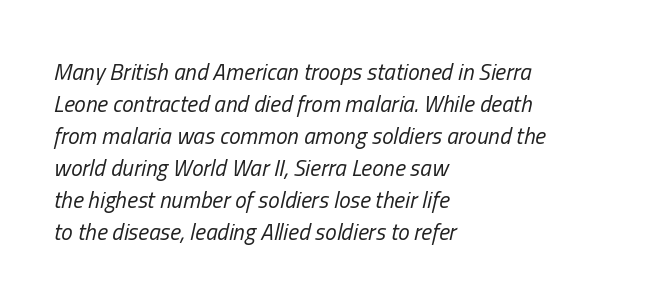
Q: Is the text bold? A: No.
Q: Is the text italic (slanted)? A: Yes, it leans right by about 13 degrees.
Q: Is the text underlined? A: No.
Q: How is the paragraph aligned? A: Left-aligned.
Q: Is the spacing between letters normal or unusually wide? A: Normal.
Q: Is the spacing between lines tight, normal or loose? A: Normal.
